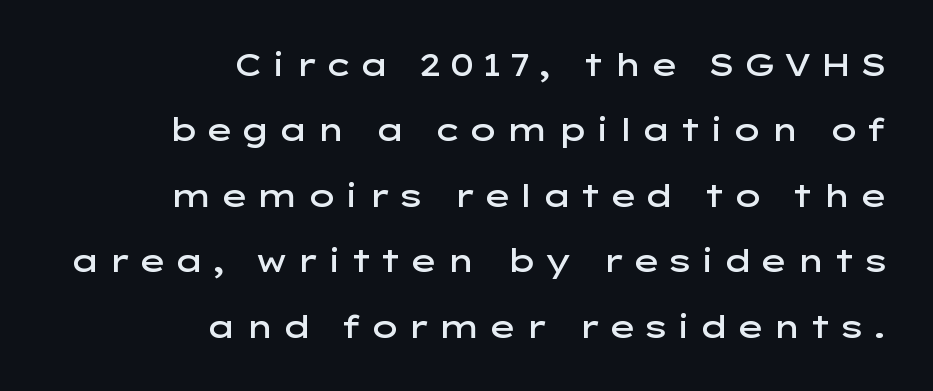
{"serif": "no", "italic": "no", "bold": "semi", "weight": "semibold", "width": "wide", "stroke_contrast": "low", "x_height": "medium", "monospaced": "no", "underline": "no", "align": "right", "line_spacing": "loose", "line_spacing_ratio": 2.11, "letter_spacing": "wide", "letter_spacing_em": 0.21, "glyph_px": 31}
